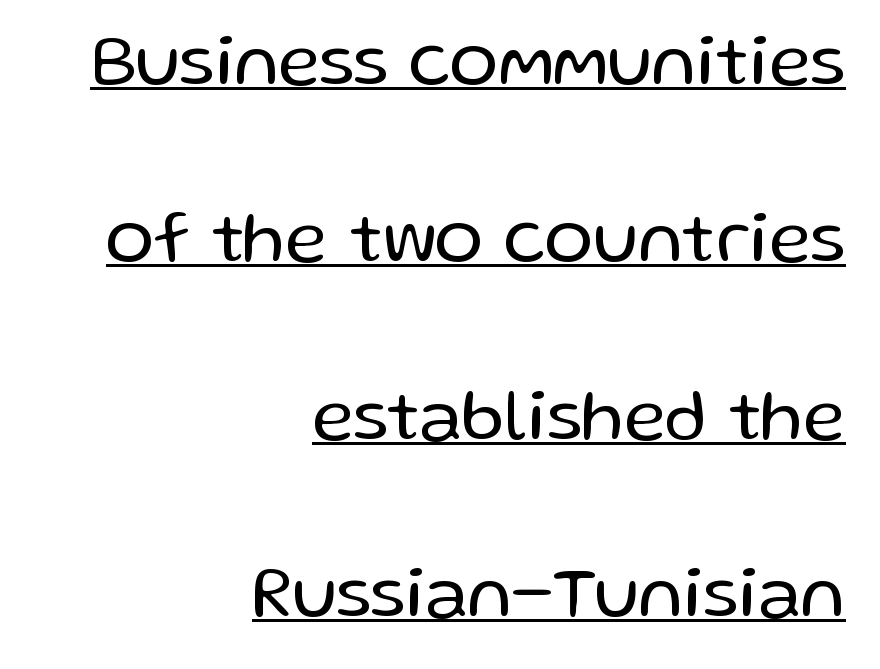
{"serif": "no", "italic": "no", "bold": "no", "weight": "regular", "width": "normal", "stroke_contrast": "low", "x_height": "medium", "monospaced": "no", "underline": "yes", "align": "right", "line_spacing": "loose", "line_spacing_ratio": 2.43, "letter_spacing": "normal", "letter_spacing_em": 0.0, "glyph_px": 73}
